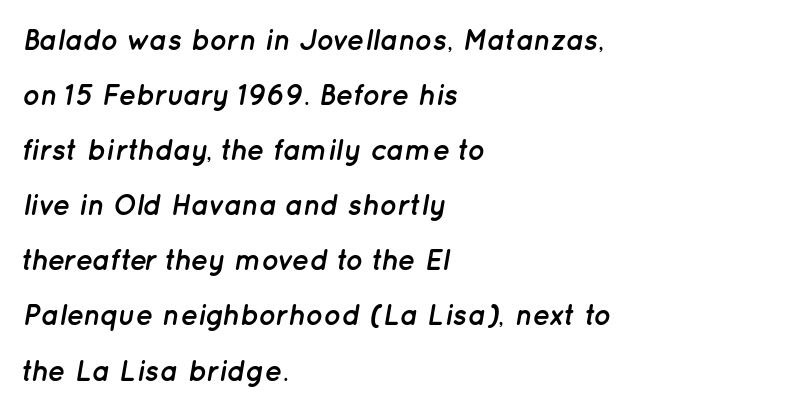
The image shows 29 px semibold type, italic (leaning right); set left-aligned, loose line spacing (1.9x), normal letter spacing, not underlined; low stroke contrast and a medium x-height.
